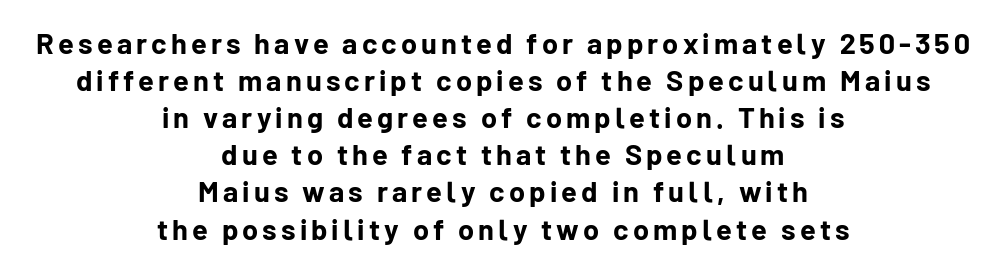
{"serif": "no", "italic": "no", "bold": "yes", "weight": "bold", "width": "normal", "stroke_contrast": "low", "x_height": "medium", "monospaced": "no", "underline": "no", "align": "center", "line_spacing": "normal", "line_spacing_ratio": 1.28, "glyph_px": 29}
